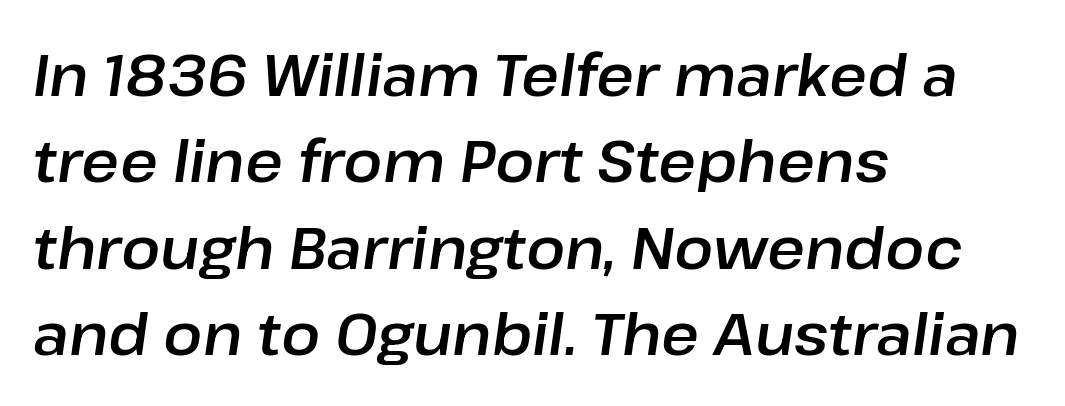
The image shows 58 px text type, italic (leaning right); set left-aligned, normal line spacing (1.49x), normal letter spacing, not underlined; low stroke contrast and a medium x-height.
